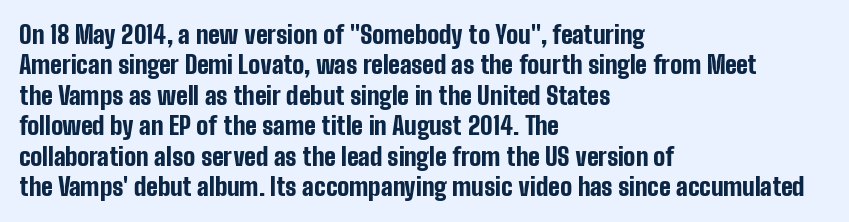
{"italic": "no", "bold": "yes", "underline": "no", "align": "left", "line_spacing_ratio": 1.22, "letter_spacing": "normal", "letter_spacing_em": 0.0, "glyph_px": 25}
